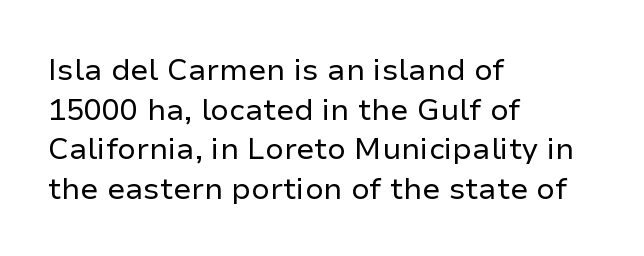
The image shows 30 px regular-weight sans-serif type, upright; set left-aligned, normal line spacing (1.32x), normal letter spacing, not underlined; low stroke contrast and a medium x-height.
